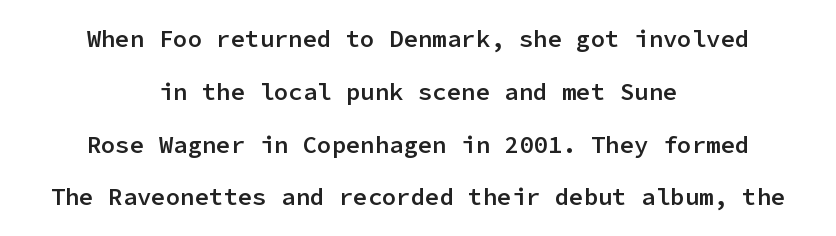
{"italic": "no", "bold": "semi", "underline": "no", "align": "center", "line_spacing": "loose", "line_spacing_ratio": 2.2, "letter_spacing": "normal", "letter_spacing_em": 0.0, "glyph_px": 24}
